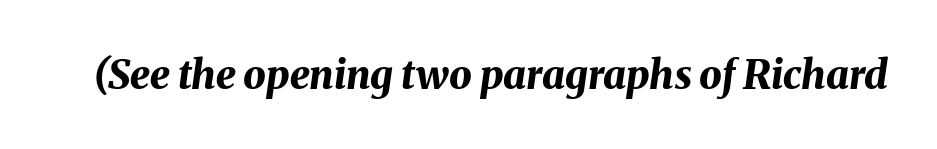
The letters sit at their default tracking, neither squeezed nor spread. Note the varied advance widths — an 'i' is clearly narrower than an 'm'. The lettering tilts uniformly, giving the passage an italic look. Chunky letters — that's bold for sure.
